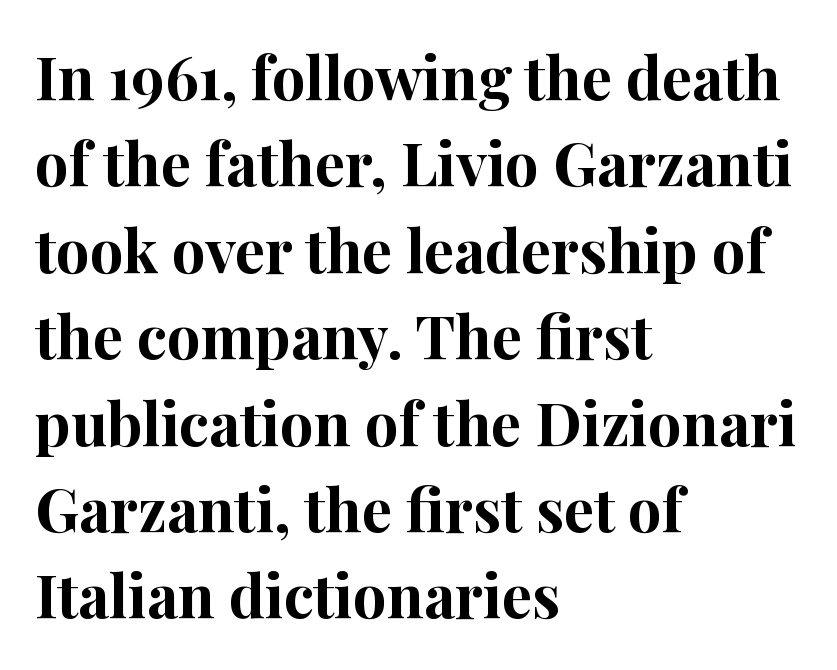
Q: Is the text bold? A: Yes.
Q: Is the text italic (slanted)? A: No, it is upright.
Q: Is the typeface a serif or a sans-serif typeface? A: Serif.
Q: Is the text underlined? A: No.
Q: How is the paragraph aligned? A: Left-aligned.
Q: Is the spacing between letters normal or unusually wide? A: Normal.
Q: Is the spacing between lines tight, normal or loose? A: Normal.
Q: Width (condensed, normal, or wide)? A: Normal.
Q: Stroke contrast? A: High.
Q: x-height? A: Medium.
Q: Monospaced? A: No.
